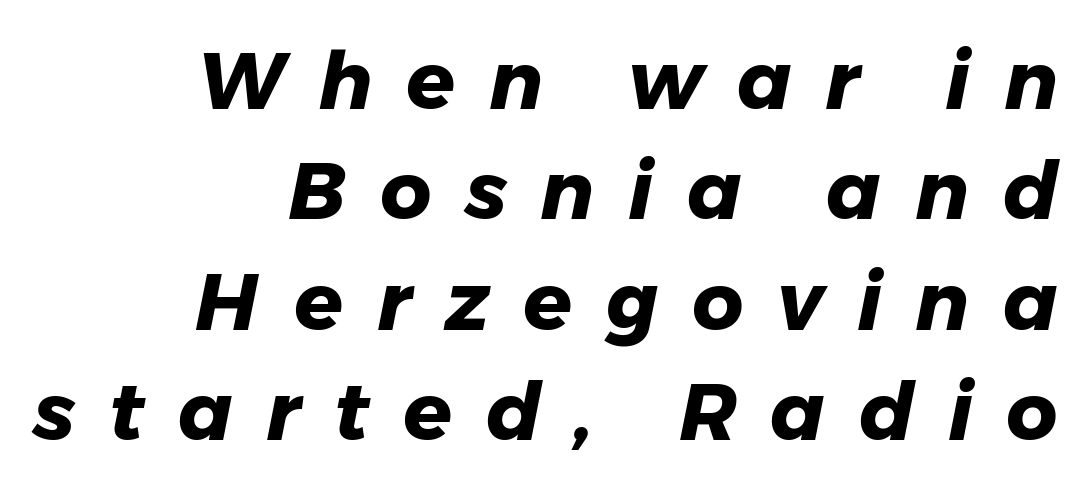
Q: Is the text bold? A: Yes.
Q: Is the text italic (slanted)? A: Yes, it leans right by about 11 degrees.
Q: Is the text underlined? A: No.
Q: How is the paragraph aligned? A: Right-aligned.
Q: Is the spacing between letters normal or unusually wide? A: Unusually wide.
Q: Is the spacing between lines tight, normal or loose? A: Normal.
Q: Width (condensed, normal, or wide)? A: Normal.
Q: Stroke contrast? A: Low.
Q: x-height? A: Medium.
Q: Monospaced? A: No.
